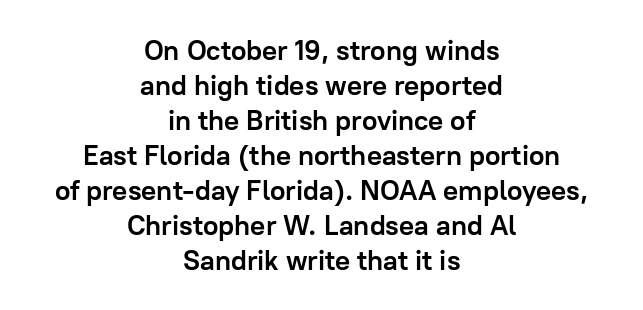
Q: Is the text bold? A: Yes.
Q: Is the text italic (slanted)? A: No, it is upright.
Q: Is the typeface a serif or a sans-serif typeface? A: Sans-serif.
Q: Is the text underlined? A: No.
Q: How is the paragraph aligned? A: Centered.
Q: Is the spacing between letters normal or unusually wide? A: Normal.
Q: Is the spacing between lines tight, normal or loose? A: Normal.
Q: Width (condensed, normal, or wide)? A: Normal.
Q: Stroke contrast? A: Low.
Q: x-height? A: Medium.
Q: Monospaced? A: No.
